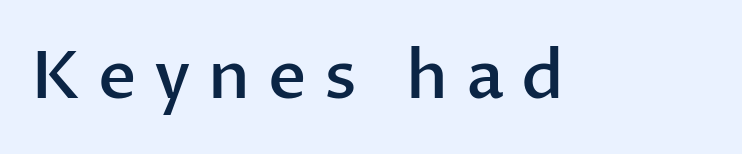
Lines of text with bare space underneath. Look at the stroke-to-counter ratio: somewhat heavy, a semibold. This is roman type, the default non-slanted kind. Observe the absence of serifs on each vertical stroke in this sample. The face used here is proportionally spaced, like ordinary book or web type. Loose tracking; the words dissolve into strings of separated letters.
